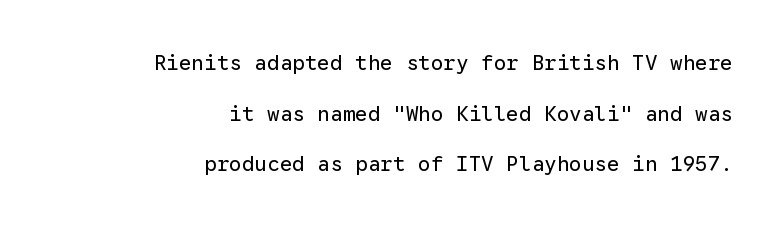
The axis of the letterforms is exactly vertical. Airy leading. Observe the ordinary spacing: letters are neighbours, not strangers. The face looks like a standard text weight, possibly lighter.
